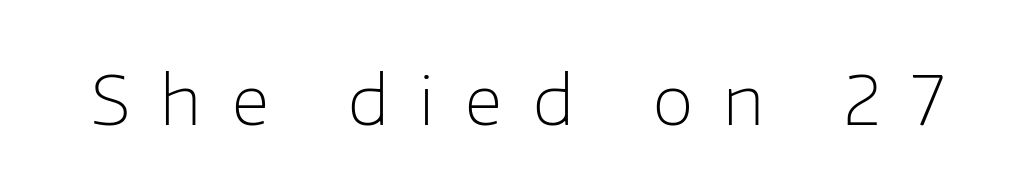
{"serif": "no", "italic": "no", "bold": "no", "weight": "light", "width": "normal", "stroke_contrast": "low", "x_height": "medium", "monospaced": "no", "underline": "no", "letter_spacing": "wide", "letter_spacing_em": 0.46, "glyph_px": 67}
